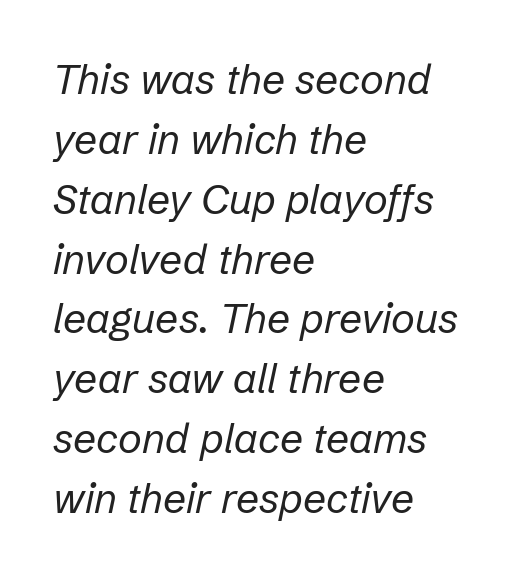
The image shows 41 px regular-weight type, italic (leaning right); set left-aligned, normal line spacing (1.46x), normal letter spacing, not underlined; low stroke contrast and a medium x-height.
